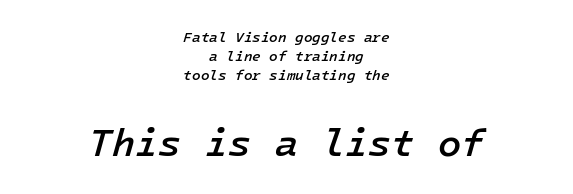
Q: Is the text bold? A: Semi-bold.
Q: Is the text italic (slanted)? A: Yes, it leans right by about 16 degrees.
Q: Is the text underlined? A: No.
Q: How is the paragraph aligned? A: Centered.
Q: Is the spacing between letters normal or unusually wide? A: Normal.
Q: Is the spacing between lines tight, normal or loose? A: Normal.
Q: Which block of text is set in a larger size, the first (top) or the second (bottom)? A: The second (bottom) one.
Q: Width (condensed, normal, or wide)? A: Normal.
Q: Stroke contrast? A: Low.
Q: x-height? A: Medium.
